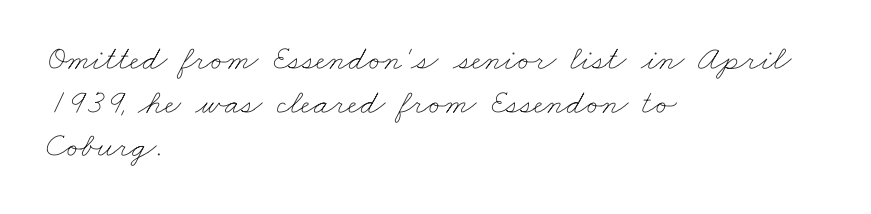
A typesetter would call this proportional, since set widths differ per character. Compared with typical body copy, the letter spacing here is the same. Baseline-to-baseline distance is the conventional proportion of letter height. Is the type heavy? It reads as light-to-regular instead. Check the space under the baseline: it is left empty. Visually the block forms a straight wall on the left and a jagged coastline on the right.
